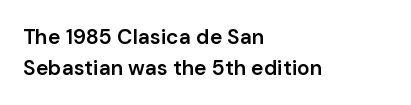
Look at the tracking — it's just the regular setting, nothing added. Normally led — the rows are evenly, conventionally spaced. The paragraph has a hard left edge and a soft right edge. Notice how the stems are strictly vertical — no italics here.
